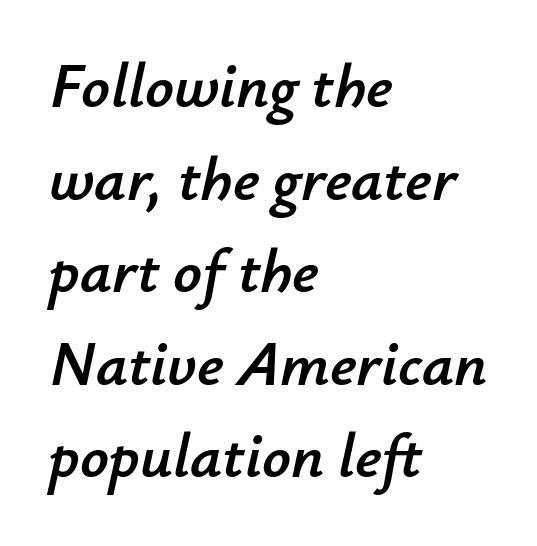
Q: Is the text italic (slanted)? A: Yes, it leans right by about 12 degrees.
Q: Is the text underlined? A: No.
Q: How is the paragraph aligned? A: Left-aligned.
Q: Is the spacing between letters normal or unusually wide? A: Normal.
Q: Is the spacing between lines tight, normal or loose? A: Normal.
Q: Width (condensed, normal, or wide)? A: Normal.
Q: Stroke contrast? A: Low.
Q: x-height? A: Small.
Q: Monospaced? A: No.
